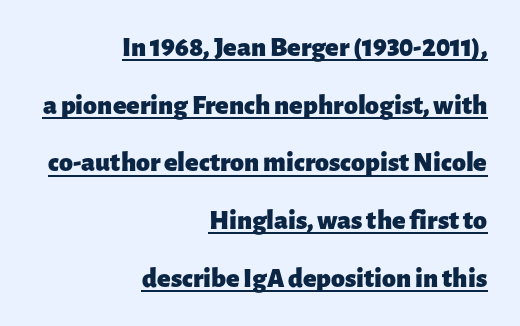
{"serif": "no", "italic": "no", "bold": "yes", "weight": "heavy", "width": "normal", "stroke_contrast": "low", "x_height": "medium", "monospaced": "no", "underline": "yes", "align": "right", "line_spacing": "loose", "line_spacing_ratio": 2.06, "letter_spacing": "normal", "letter_spacing_em": 0.0, "glyph_px": 28}
